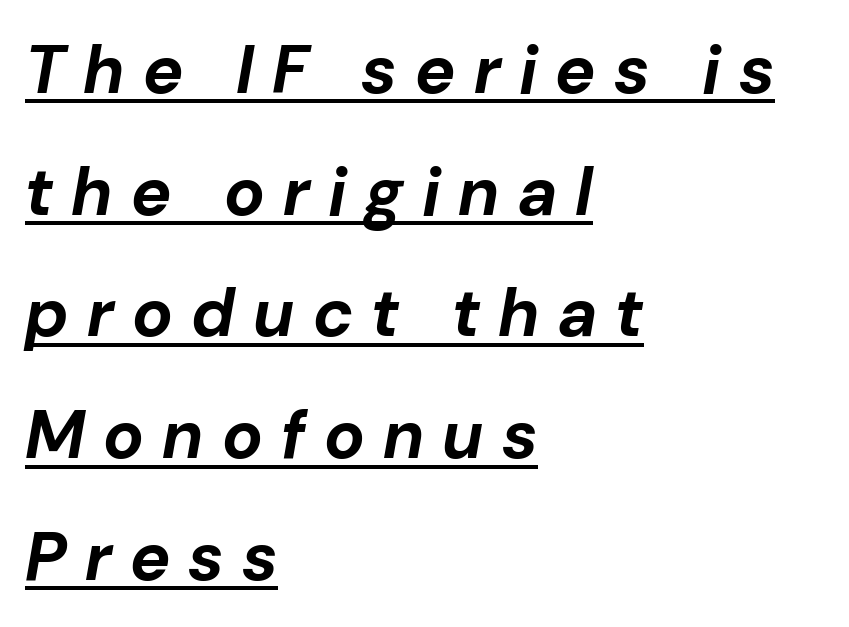
The image shows 68 px bold type, italic (leaning right); set left-aligned, line spacing 1.79x, unusually wide letter spacing (+0.27 em), underlined; low stroke contrast and a medium x-height.
